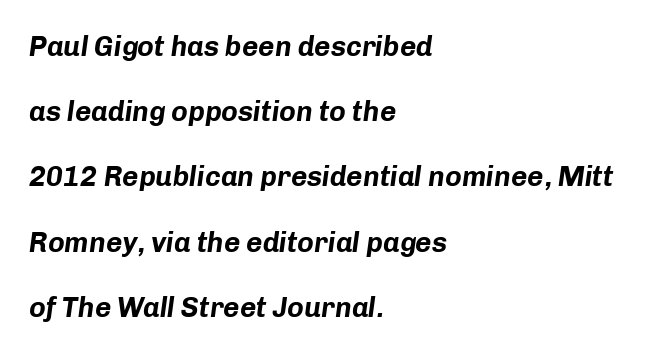
Letters rest on an invisible, unmarked baseline. The passage is arranged the way most books set body copy — flush left. The space between consecutive lines is lavish. The letters advance in unequal steps, a hallmark of proportional type. Looking at the ascenders, they clearly lean. Caption: bold face, heavy strokes.
